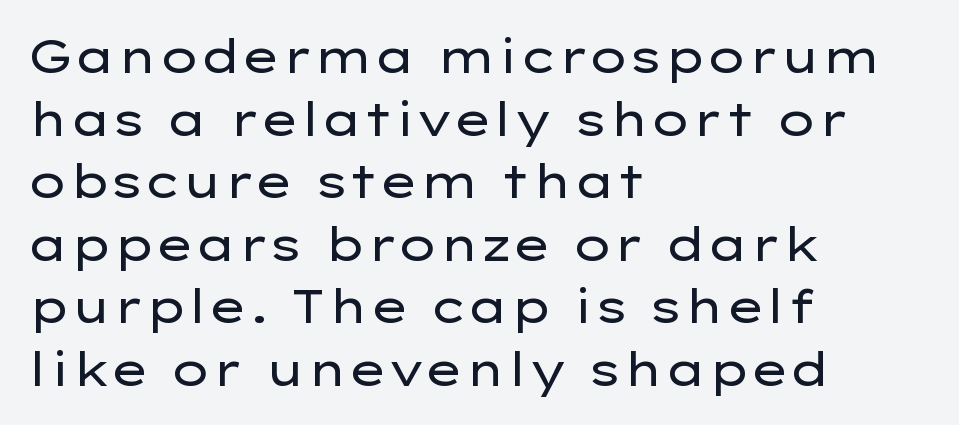
The string is rendered with underlining switched off. The text block is weighted toward the left margin, trailing off unevenly rightward. In terms of letterform style, serifs are entirely absent. You can tell it's not italic because the verticals are truly vertical. What's the leading like? Ordinary, nothing unusual.
